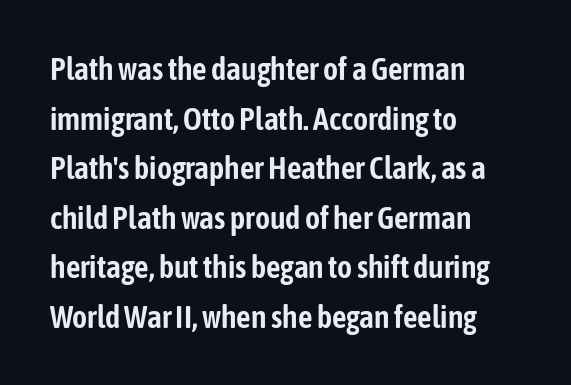
The letters stand straight up with perfectly vertical stems. A student would call this left alignment; a typographer would say flush left, rag right. Nobody drew a line under any word here. This sample has the flowing, uneven cadence of proportional lettering.
